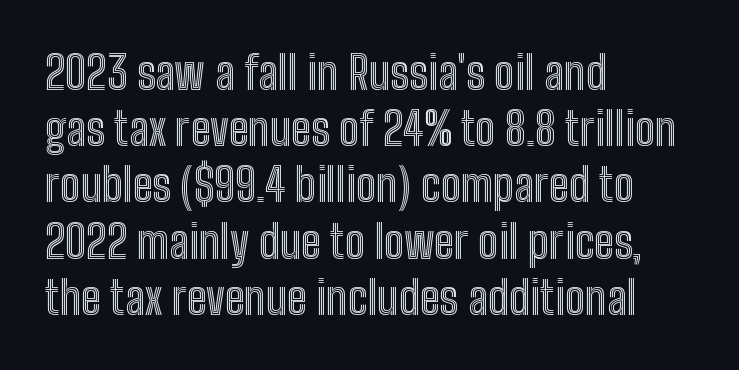
{"italic": "no", "width": "condensed", "x_height": "medium", "monospaced": "no", "underline": "no", "align": "left", "line_spacing": "normal", "line_spacing_ratio": 1.25, "letter_spacing": "normal", "letter_spacing_em": 0.0, "glyph_px": 45}
